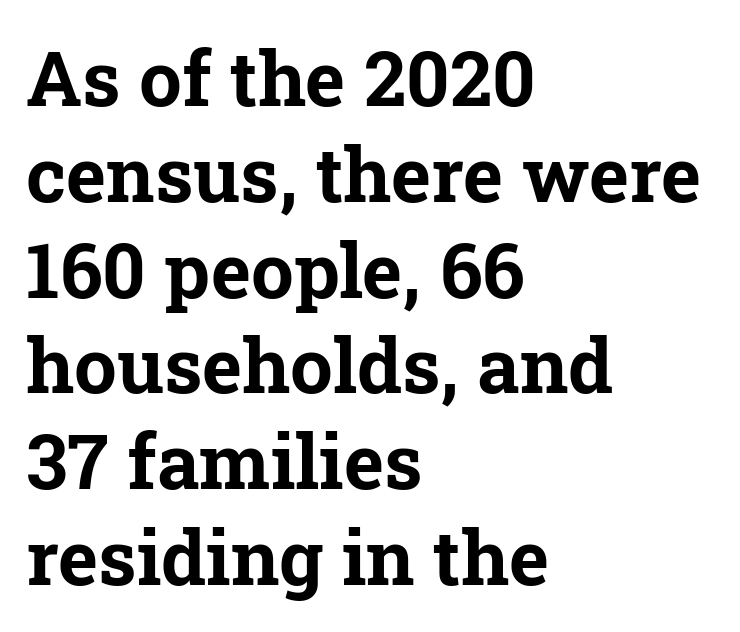
Q: Is the text bold? A: Yes.
Q: Is the text italic (slanted)? A: No, it is upright.
Q: Is the typeface a serif or a sans-serif typeface? A: Serif.
Q: Is the text underlined? A: No.
Q: How is the paragraph aligned? A: Left-aligned.
Q: Is the spacing between letters normal or unusually wide? A: Normal.
Q: Is the spacing between lines tight, normal or loose? A: Normal.
Q: Width (condensed, normal, or wide)? A: Normal.
Q: Stroke contrast? A: Low.
Q: x-height? A: Medium.
Q: Monospaced? A: No.
